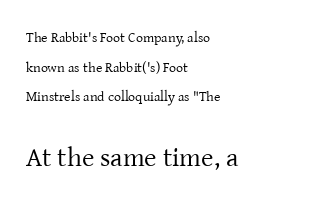
The passage is arranged the way most books set body copy — flush left. You get the small type first, then a jump to larger type. The tracking reads as untouched default to a designer's eye. Think standard paragraph weight, or any step lighter than that. The space directly below the letters is spotless. Line spacing here is loose.
